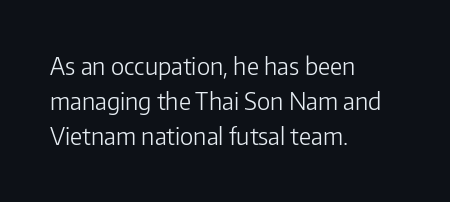
{"italic": "no", "bold": "no", "underline": "no", "align": "left", "line_spacing": "normal", "line_spacing_ratio": 1.46, "letter_spacing": "normal", "letter_spacing_em": 0.0, "glyph_px": 24}
